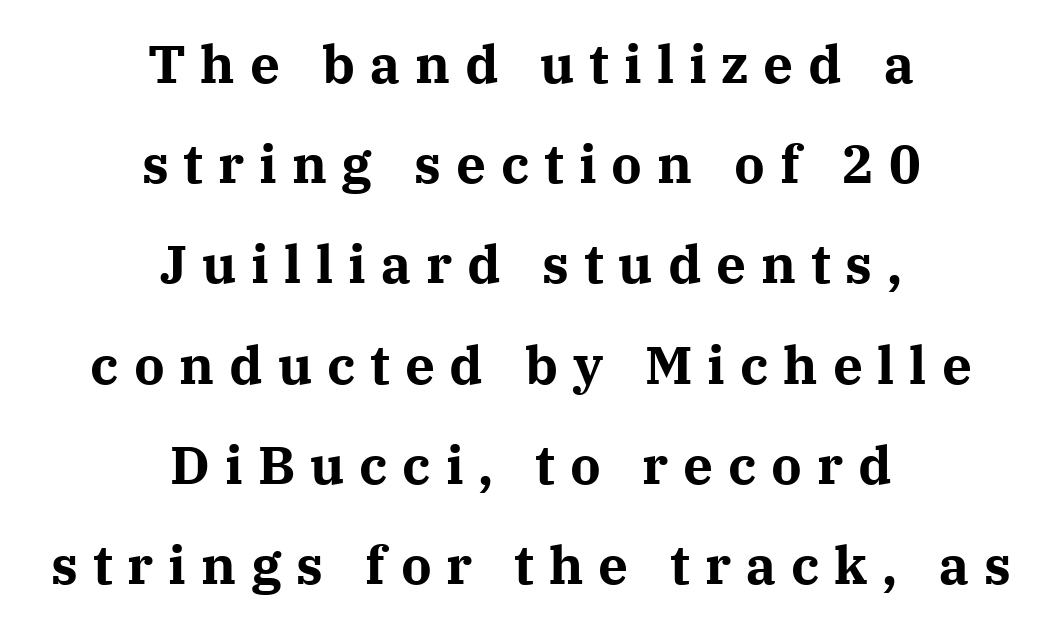
Q: Is the text bold? A: Yes.
Q: Is the text italic (slanted)? A: No, it is upright.
Q: Is the typeface a serif or a sans-serif typeface? A: Serif.
Q: Is the text underlined? A: No.
Q: How is the paragraph aligned? A: Centered.
Q: Is the spacing between letters normal or unusually wide? A: Unusually wide.
Q: Width (condensed, normal, or wide)? A: Normal.
Q: Stroke contrast? A: Medium.
Q: x-height? A: Medium.
Q: Monospaced? A: No.
